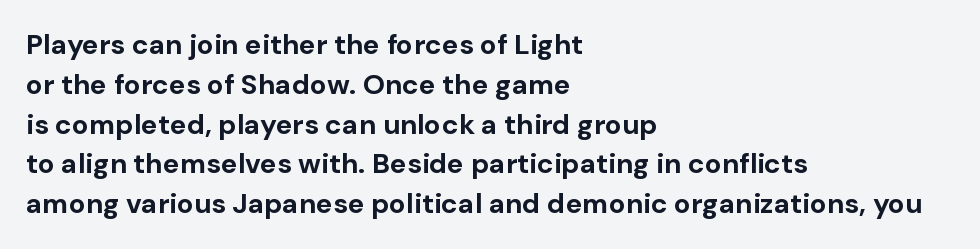
The paragraph has a hard left edge and a soft right edge. Looks like regular typesetting: each glyph gets only the width it needs. I'd call this a sans setting — the letters go barefoot. Each word holds together tightly as a unit, with standard inter-letter gaps. Caption: bold face, heavy strokes.
